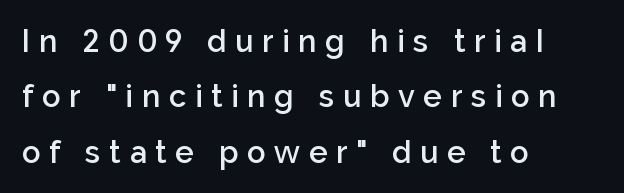
Q: Is the text bold? A: Semi-bold.
Q: Is the text italic (slanted)? A: No, it is upright.
Q: Is the typeface a serif or a sans-serif typeface? A: Sans-serif.
Q: Is the text underlined? A: No.
Q: How is the paragraph aligned? A: Left-aligned.
Q: Is the spacing between letters normal or unusually wide? A: Unusually wide.
Q: Width (condensed, normal, or wide)? A: Normal.
Q: Stroke contrast? A: Low.
Q: x-height? A: Medium.
Q: Monospaced? A: No.
